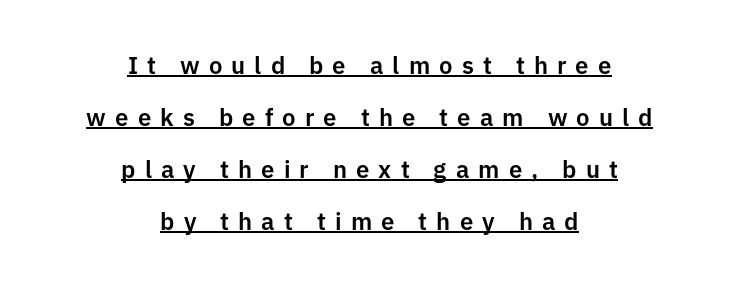
The image shows 24 px text type, upright; set centered, loose line spacing (2.16x), unusually wide letter spacing (+0.38 em), underlined.
